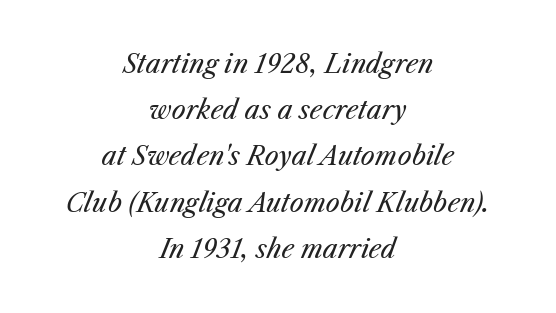
The image shows 25 px text type, italic (leaning right); set centered, line spacing 1.85x, normal letter spacing, not underlined.
